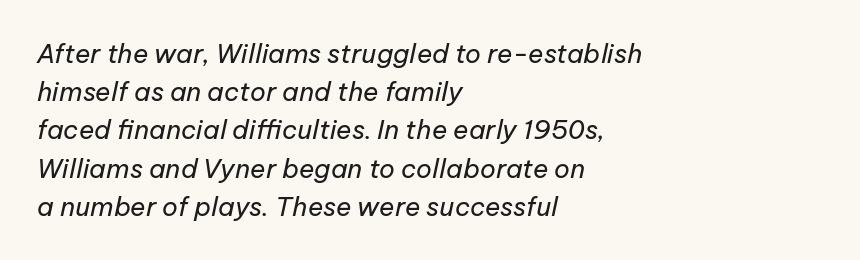
The image shows 26 px text type, italic (leaning right); set left-aligned, normal line spacing (1.47x), normal letter spacing, not underlined.
